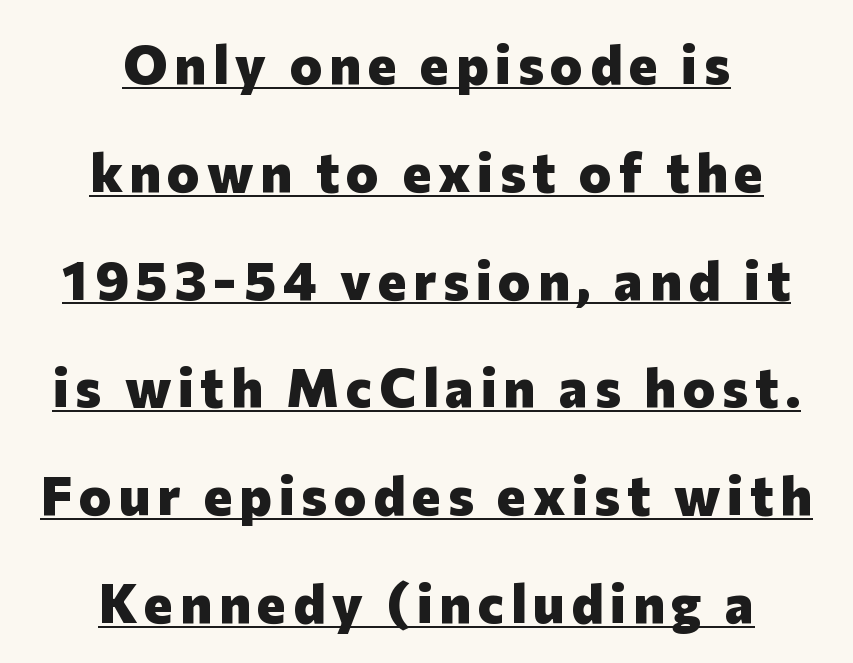
{"serif": "no", "italic": "no", "bold": "yes", "weight": "heavy", "width": "normal", "stroke_contrast": "low", "x_height": "medium", "monospaced": "no", "underline": "yes", "align": "center", "line_spacing": "loose", "line_spacing_ratio": 1.96, "glyph_px": 55}
